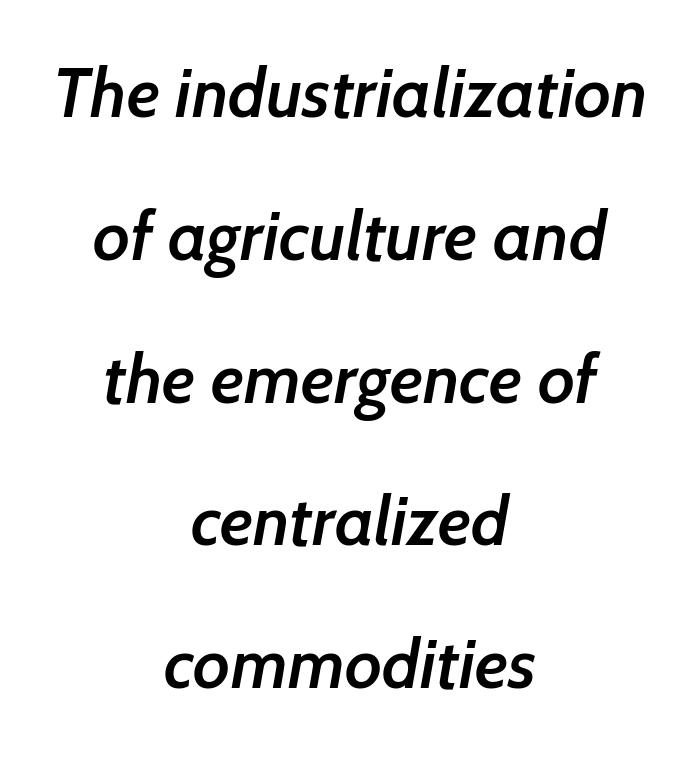
This rendering leaves character spacing at its baseline value. Each row of text sits above clean, open space. The rendering shows plain stroke endings on the letterforms — a sans-serif design. The face used here is proportionally spaced, like ordinary book or web type. The text block is weighted toward neither margin, spreading evenly from the middle.
